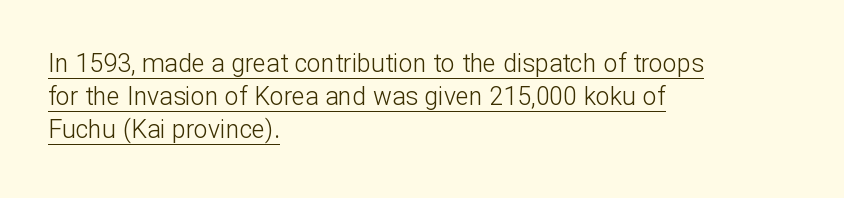
Is the letter spacing exaggerated? No — it looks like the ordinary default. Designer's note — italics off, roman on. Students, observe: this is what conventionally led text looks like. Layout note: lines flush left. Glance below the letters and you will spot a drawn line. Stems and bowls with no extra thickness — not bold.
